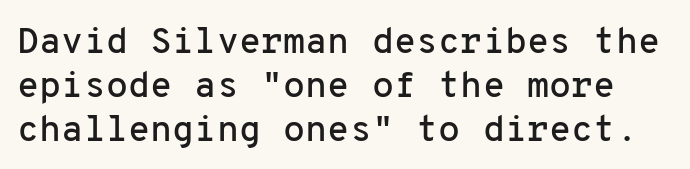
Q: Is the text italic (slanted)? A: No, it is upright.
Q: Is the typeface a serif or a sans-serif typeface? A: Sans-serif.
Q: Is the text underlined? A: No.
Q: Is the spacing between letters normal or unusually wide? A: Normal.
Q: Width (condensed, normal, or wide)? A: Normal.
Q: Stroke contrast? A: Low.
Q: x-height? A: Medium.
Q: Monospaced? A: Yes.
